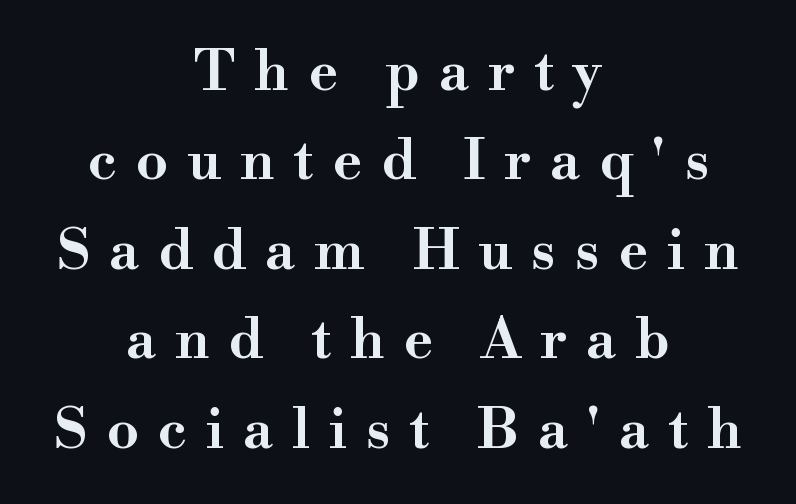
The horizontal fit of the characters is loose and conspicuously gappy. Typographically, this falls in the serif category. Is this a fixed-width face? No — the glyphs have proportional, varying widths. Each line is balanced around a shared central axis. Nobody drew a line under any word here.
